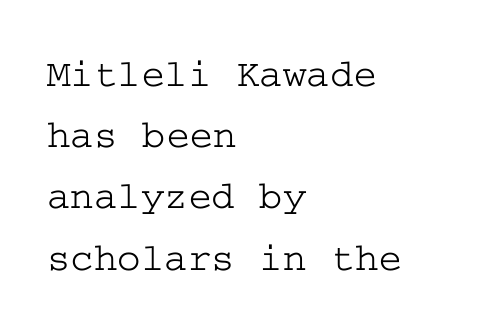
The image shows 40 px wide serif type, upright; set left-aligned, normal line spacing (1.53x), normal letter spacing, not underlined; low stroke contrast and a medium x-height.
